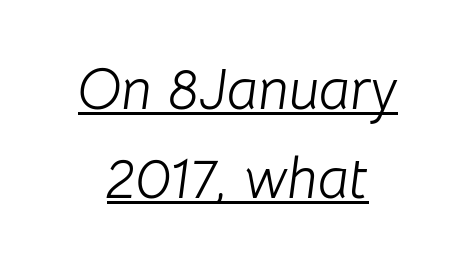
{"italic": "yes", "lean": "right", "slant_degrees": 8, "bold": "no", "weight": "light", "width": "normal", "stroke_contrast": "low", "x_height": "medium", "monospaced": "no", "underline": "yes", "line_spacing": "normal", "line_spacing_ratio": 1.53, "letter_spacing": "normal", "letter_spacing_em": 0.0, "glyph_px": 58}
